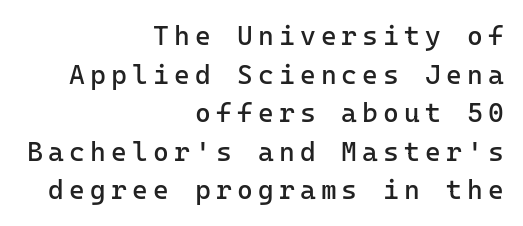
Q: Is the text bold? A: No.
Q: Is the text italic (slanted)? A: No, it is upright.
Q: Is the text underlined? A: No.
Q: How is the paragraph aligned? A: Right-aligned.
Q: Is the spacing between lines tight, normal or loose? A: Normal.
